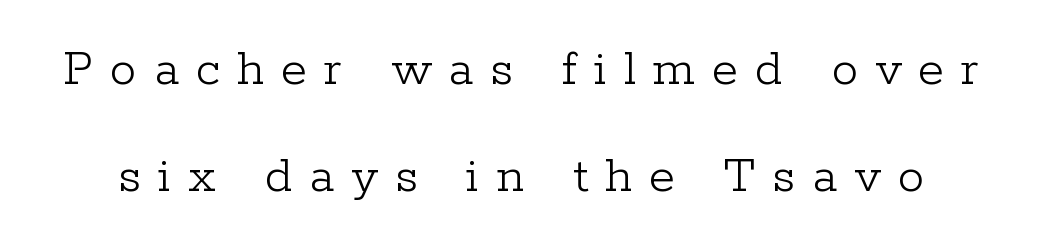
The image shows 53 px light serif type, upright; set loose line spacing (2.02x), unusually wide letter spacing (+0.32 em), not underlined; low stroke contrast and a medium x-height.
